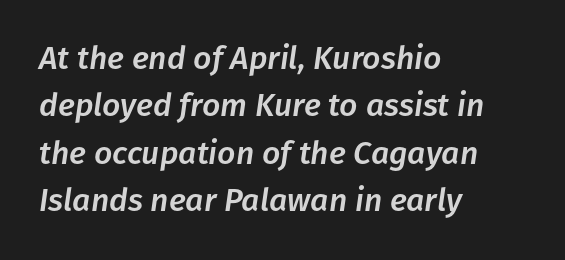
If you drew a line through each stem, it would be angled. The foot of each line stays bare and open. Here the designer chose a conventional face with non-uniform glyph widths. This block has exactly the height ordinary leading produces.
